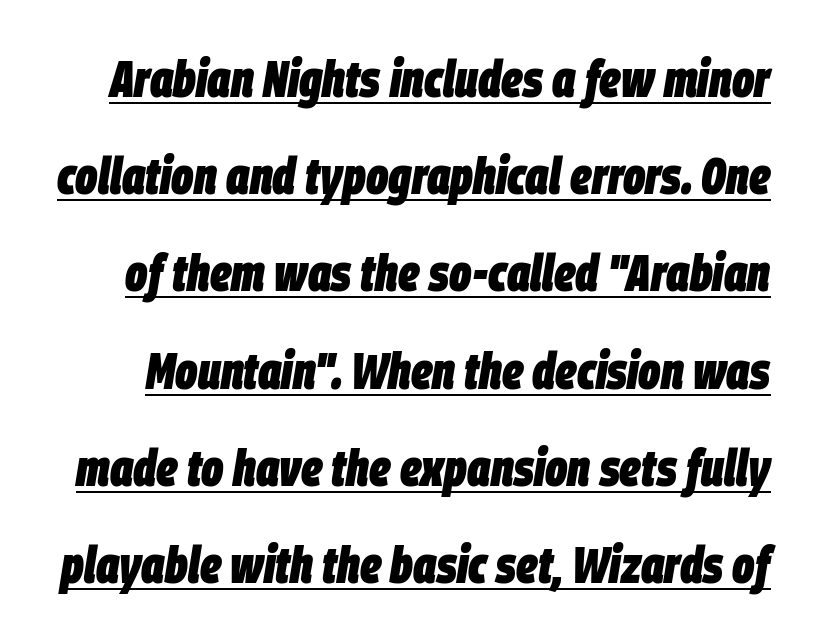
{"italic": "yes", "lean": "right", "slant_degrees": 9, "bold": "yes", "weight": "heavy", "width": "condensed", "stroke_contrast": "low", "x_height": "large", "monospaced": "no", "underline": "yes", "line_spacing_ratio": 1.87, "letter_spacing": "normal", "letter_spacing_em": 0.0, "glyph_px": 52}
